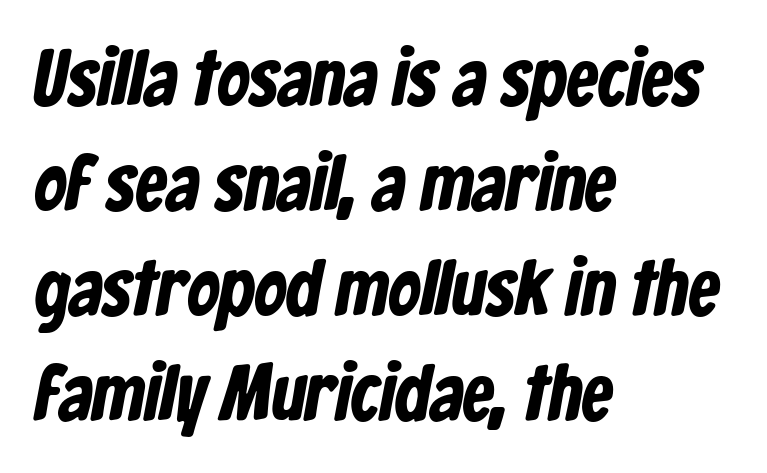
Q: Is the text bold? A: Yes.
Q: Is the typeface a serif or a sans-serif typeface? A: Sans-serif.
Q: Is the text underlined? A: No.
Q: How is the paragraph aligned? A: Left-aligned.
Q: Is the spacing between letters normal or unusually wide? A: Normal.
Q: Is the spacing between lines tight, normal or loose? A: Normal.
Q: Width (condensed, normal, or wide)? A: Condensed.
Q: Stroke contrast? A: Low.
Q: x-height? A: Medium.
Q: Monospaced? A: No.
